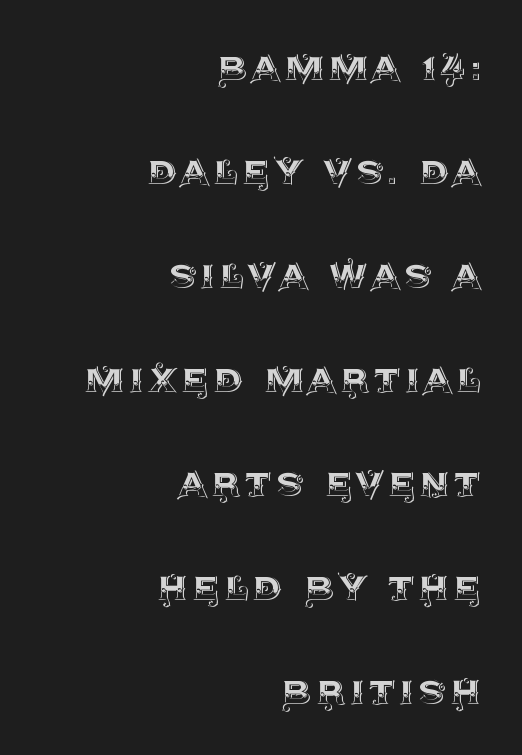
The passage shown is typed in a proportional face where columns would drift. The zone under the glyphs is completely vacant. Every row of glyphs terminates at an identical x-position on the right. A great deal of white space separates one row of letters from the next.
